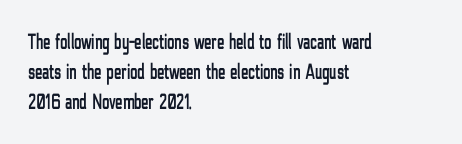
Q: Is the text italic (slanted)? A: No, it is upright.
Q: Is the text underlined? A: No.
Q: How is the paragraph aligned? A: Left-aligned.
Q: Is the spacing between letters normal or unusually wide? A: Normal.
Q: Is the spacing between lines tight, normal or loose? A: Normal.
